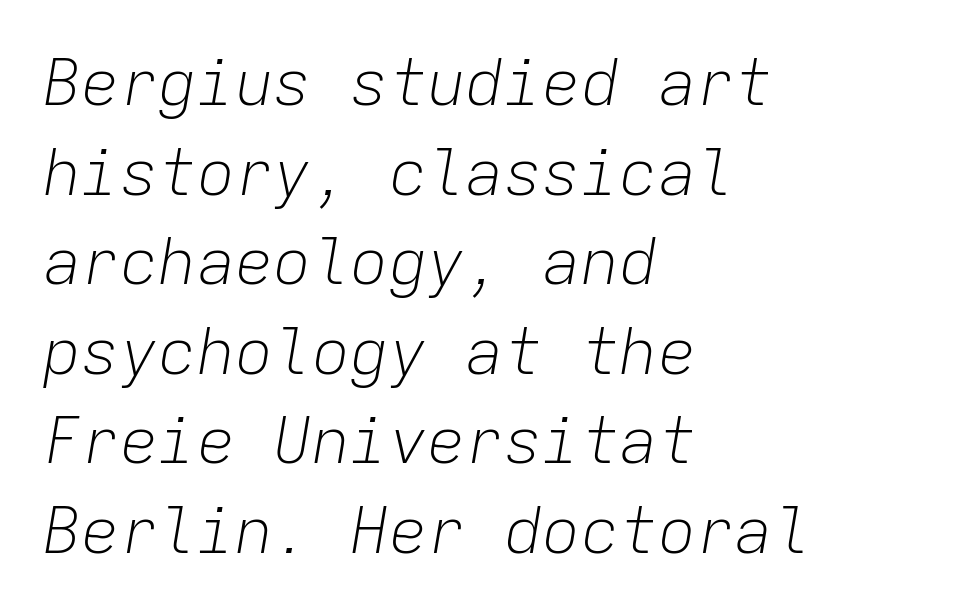
{"italic": "yes", "lean": "right", "slant_degrees": 9, "bold": "no", "weight": "light", "width": "normal", "stroke_contrast": "low", "x_height": "medium", "monospaced": "yes", "underline": "no", "align": "left", "line_spacing": "normal", "line_spacing_ratio": 1.4, "letter_spacing": "normal", "letter_spacing_em": 0.0, "glyph_px": 64}
